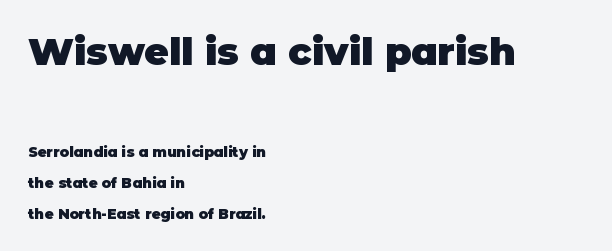
{"serif": "no", "italic": "no", "bold": "yes", "weight": "heavy", "width": "normal", "stroke_contrast": "low", "x_height": "large", "monospaced": "no", "underline": "no", "align": "left", "line_spacing": "loose", "line_spacing_ratio": 2.22, "letter_spacing": "normal", "letter_spacing_em": 0.0, "larger_block": "first", "size_ratio": 2.71, "glyph_px": 38}
